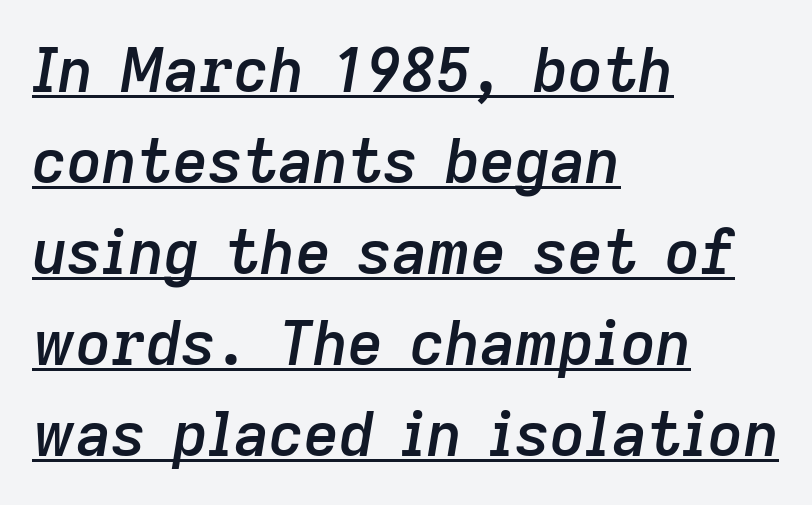
The image shows 61 px semibold type, italic (leaning right); set left-aligned, normal line spacing (1.49x), normal letter spacing, underlined; low stroke contrast and a medium x-height.
